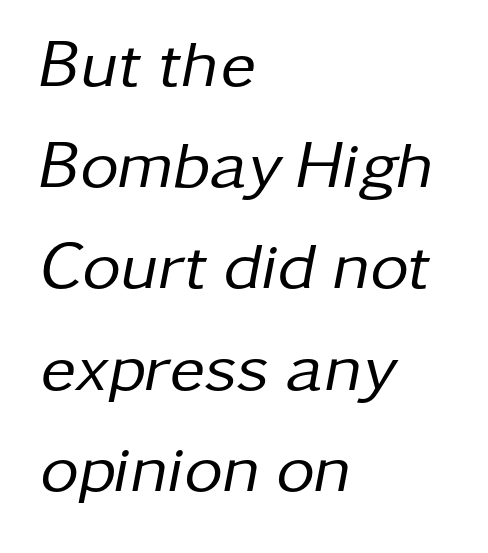
The specimen reads as italic at a glance. This rendering features lettering with no underline. A typesetter would call this proportional, since set widths differ per character. These lines sit exactly where default settings would place them.
